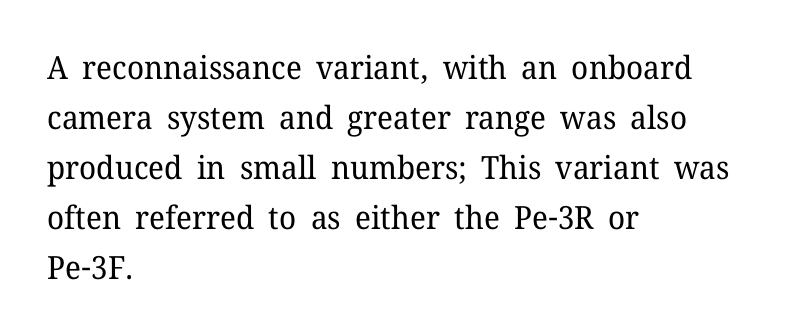
{"serif": "yes", "italic": "no", "bold": "no", "weight": "regular", "width": "normal", "stroke_contrast": "low", "x_height": "medium", "monospaced": "no", "underline": "no", "align": "left", "line_spacing": "normal", "line_spacing_ratio": 1.56, "letter_spacing": "normal", "letter_spacing_em": 0.0, "glyph_px": 32}
